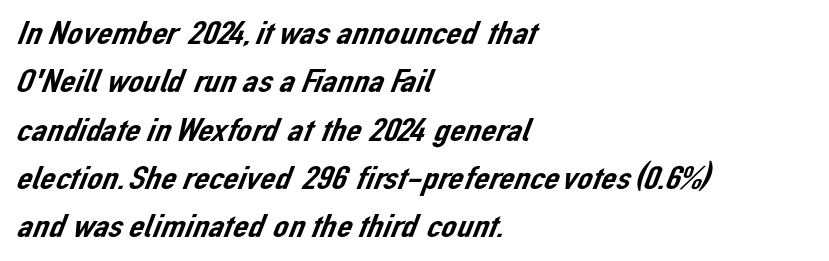
A normal amount of white space separates one row of letters from the next. The space beneath each line is pristine and unruled. Note: no serifs on the glyphs. The face used here is proportionally spaced, like ordinary book or web type. Short and long lines alike share a common starting point at left. You could call the tracking neutral — neither tight nor loose.
